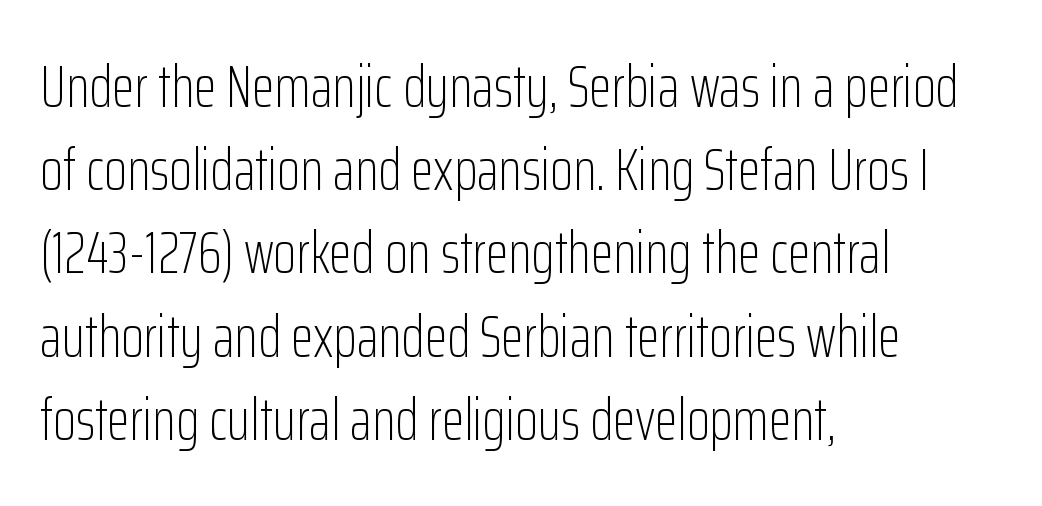
Quick note: not italic, upright. The passage shown has conventional tracking throughout. Is the block centered? No — it sits flush against the left margin. I'd call this a sans setting — the letters go barefoot.
